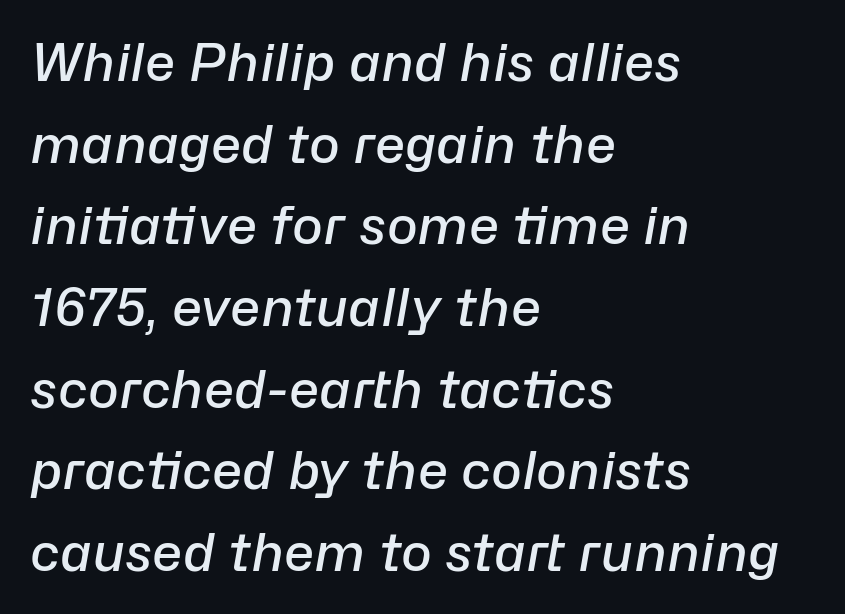
{"italic": "yes", "lean": "right", "slant_degrees": 10, "bold": "semi", "weight": "semibold", "width": "normal", "stroke_contrast": "low", "x_height": "medium", "monospaced": "no", "underline": "no", "align": "left", "line_spacing": "normal", "line_spacing_ratio": 1.57, "letter_spacing": "normal", "letter_spacing_em": 0.0, "glyph_px": 52}
